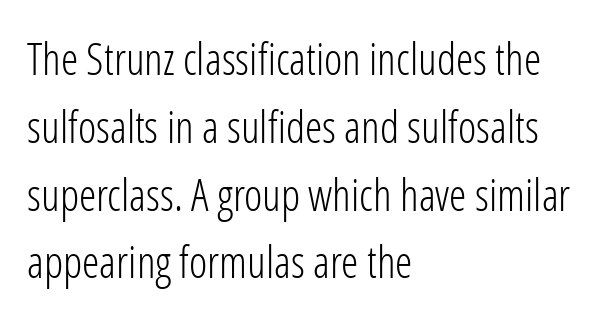
{"serif": "no", "italic": "no", "bold": "no", "weight": "light", "width": "condensed", "stroke_contrast": "low", "x_height": "medium", "monospaced": "no", "underline": "no", "align": "left", "line_spacing": "normal", "line_spacing_ratio": 1.54, "letter_spacing": "normal", "letter_spacing_em": 0.0, "glyph_px": 44}
